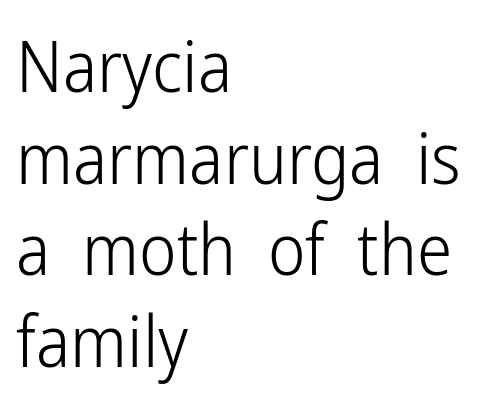
The image shows 71 px light, condensed sans-serif type, upright; set left-aligned, normal line spacing (1.29x), normal letter spacing, not underlined; low stroke contrast and a medium x-height.
